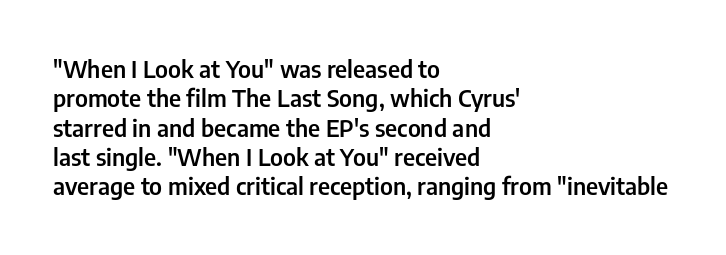
{"italic": "no", "bold": "semi", "underline": "no", "align": "left", "line_spacing_ratio": 1.22, "letter_spacing": "normal", "letter_spacing_em": 0.0, "glyph_px": 24}
